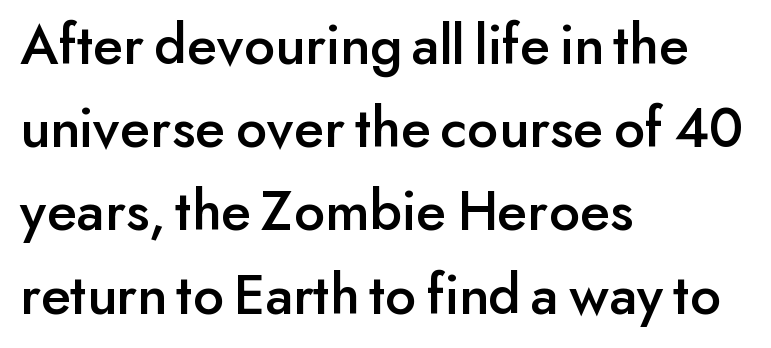
The image shows 59 px sans-serif type, upright; set left-aligned, normal line spacing (1.41x), normal letter spacing, not underlined; low stroke contrast and a small x-height.
